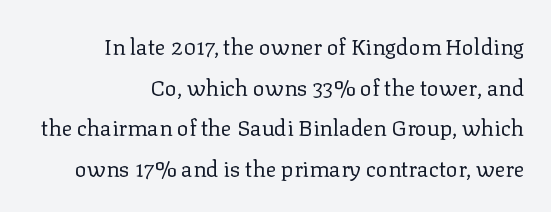
This rendering leaves character spacing at its baseline value. The strip under each line holds only bare page. Nope, not italic — everything's standing straight. The ragged edge is on the left, which tells us the setting is flush right. Stroke mass is kept to a normal reading level or below.
